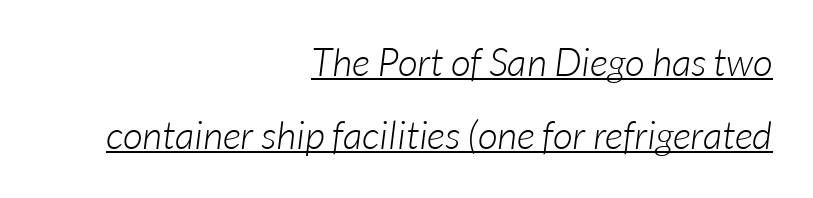
{"serif": "no", "bold": "no", "weight": "light", "width": "normal", "stroke_contrast": "low", "x_height": "medium", "monospaced": "no", "underline": "yes", "align": "right", "line_spacing_ratio": 1.87, "letter_spacing": "normal", "letter_spacing_em": 0.0, "glyph_px": 39}
